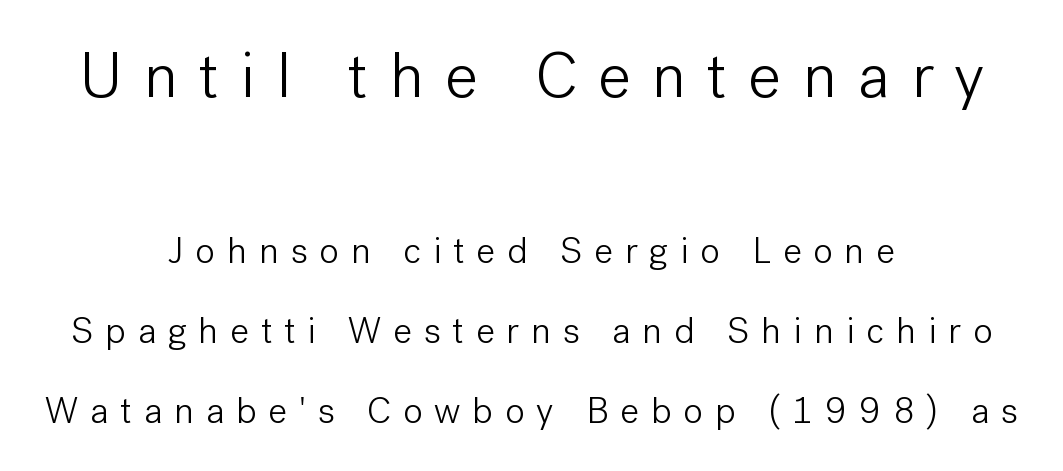
Q: Is the text bold? A: No.
Q: Is the text italic (slanted)? A: No, it is upright.
Q: Is the typeface a serif or a sans-serif typeface? A: Sans-serif.
Q: Is the text underlined? A: No.
Q: How is the paragraph aligned? A: Centered.
Q: Is the spacing between letters normal or unusually wide? A: Unusually wide.
Q: Is the spacing between lines tight, normal or loose? A: Loose.
Q: Which block of text is set in a larger size, the first (top) or the second (bottom)? A: The first (top) one.
Q: Width (condensed, normal, or wide)? A: Normal.
Q: Stroke contrast? A: Low.
Q: x-height? A: Medium.
Q: Monospaced? A: No.
